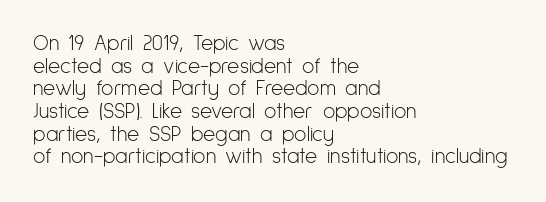
The image shows 21 px text type, upright; set left-aligned, tight line spacing (1.08x), normal letter spacing, not underlined.
